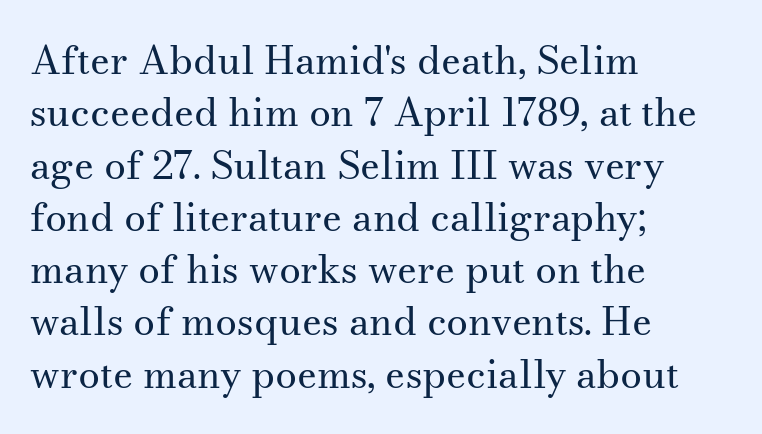
Does the lettering tilt? It doesn't — this is upright. Leading matches the norm, producing a regular column. Check where the strokes stop: tiny serifs finish them off. Words appear dense and cohesive because spacing is normal.
